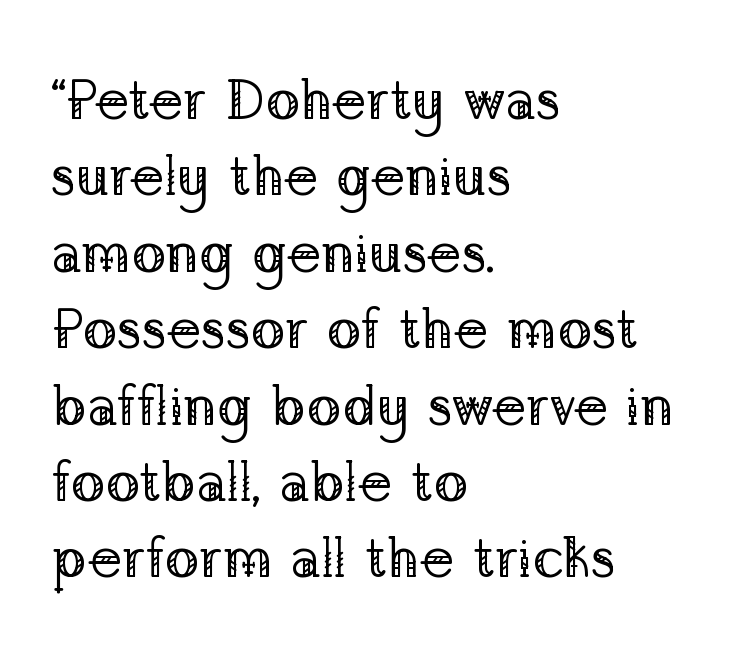
The typesetting does not lean heavy: it is not bold. Every row of glyphs begins at an identical x-position on the left. Regarding serifs, this sample has them. Honestly, the letter spacing is just normal — you wouldn't notice it. Proportional: the letters do not fall into vertical columns. The lettering stays uniformly vertical, giving the passage a roman look.
